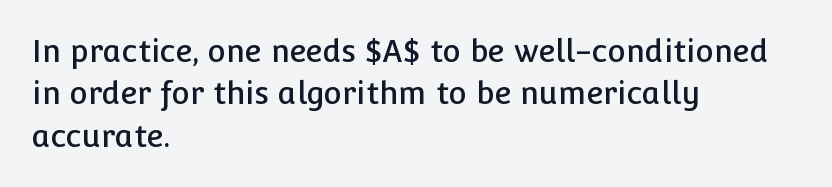
The image shows 31 px sans-serif type, upright; set left-aligned, normal line spacing (1.37x), normal letter spacing, not underlined; low stroke contrast and a medium x-height.
